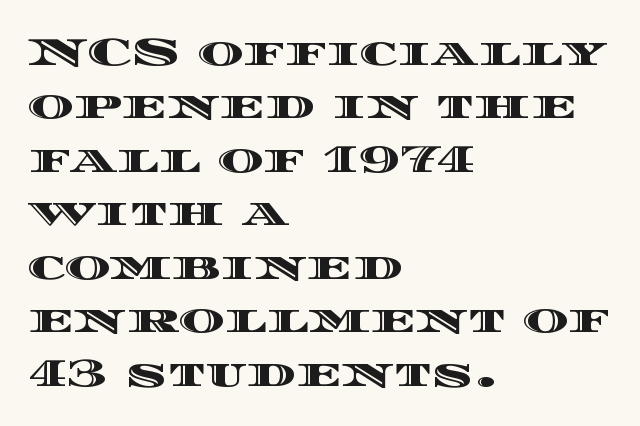
Q: Is the text italic (slanted)? A: No, it is upright.
Q: Is the text underlined? A: No.
Q: How is the paragraph aligned? A: Left-aligned.
Q: Is the spacing between letters normal or unusually wide? A: Normal.
Q: Is the spacing between lines tight, normal or loose? A: Normal.
Q: Width (condensed, normal, or wide)? A: Wide.
Q: x-height? A: Large.
Q: Monospaced? A: No.
